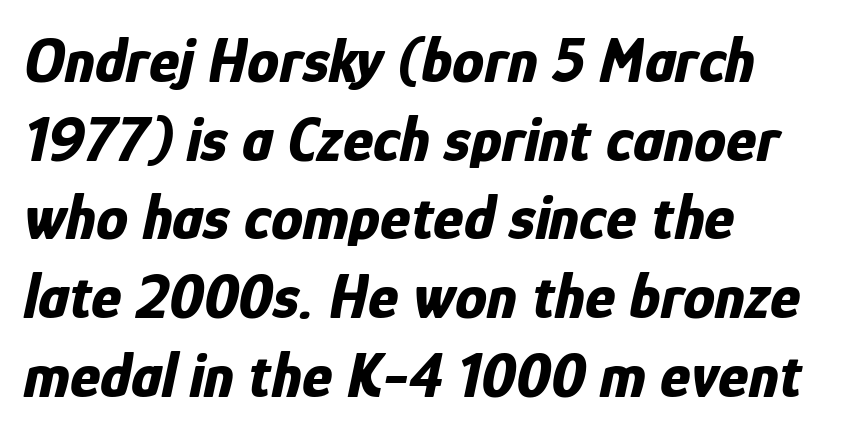
Beneath every word, the page is bare. Character widths vary here, with narrow letters taking less room than wide ones. Letter spacing: default. How heavy is the stroke? Heavy — this is a bold.
